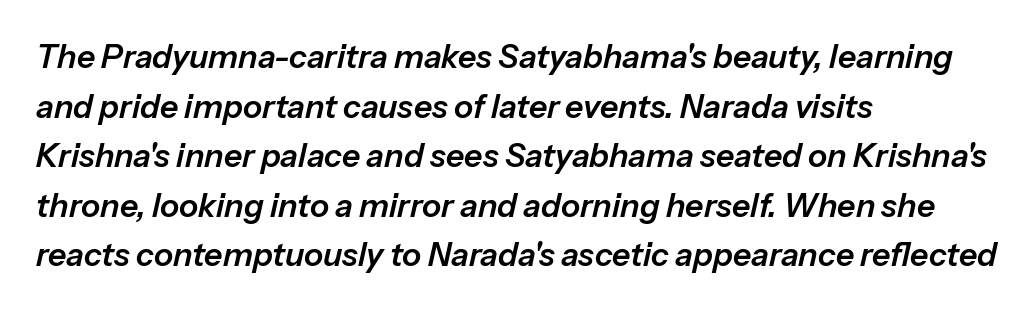
Is the type slanted? Yes — the strokes lean at a clear angle. Is the letter spacing exaggerated? No — it looks like the ordinary default. All the whitespace from short lines collects on the right. Bare-footed words on every line. Do the characters align in a grid? No, the font is proportional. Honestly, the row spacing looks completely unremarkable.
